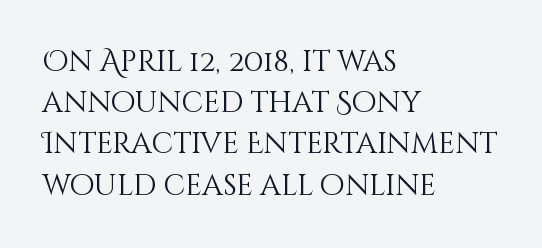
A typesetter would call this proportional, since set widths differ per character. Ink coverage per letter is moderate at most. Does the leading feel generous? No, just average. The face used here is rendered with its standard letterfit.
